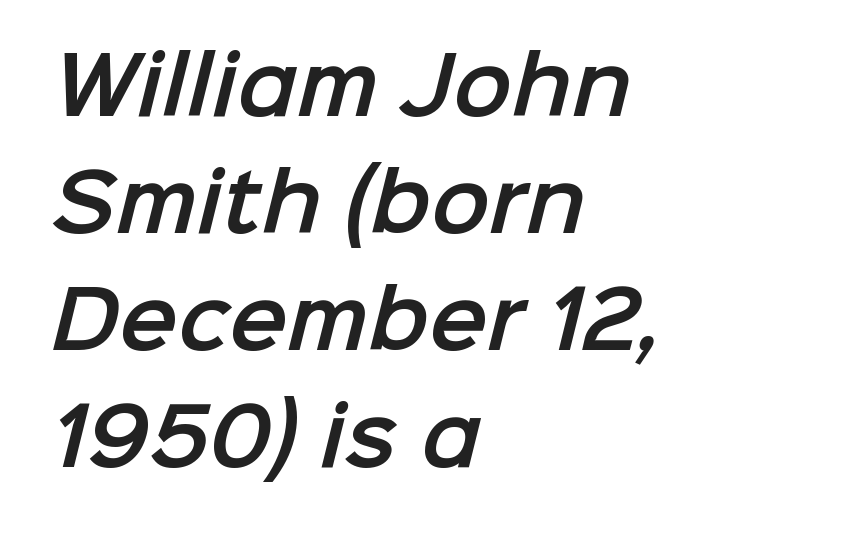
The image shows 78 px sans-serif type; set left-aligned, normal line spacing (1.5x), normal letter spacing, not underlined; low stroke contrast and a medium x-height.
